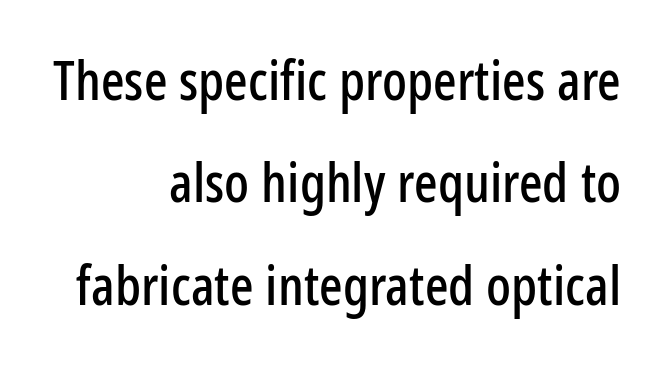
The designer went with a sans here, leaving each stem footless. Only glyphs here, with clear space below each row. Style check: upright. Look at the tracking — it's just the regular setting, nothing added. This sample has the flowing, uneven cadence of proportional lettering.
